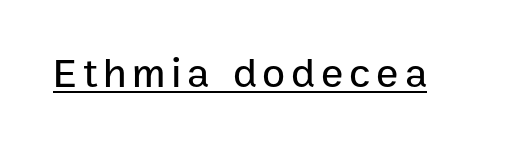
{"serif": "no", "italic": "no", "width": "normal", "stroke_contrast": "low", "x_height": "medium", "monospaced": "no", "underline": "yes", "glyph_px": 42}
